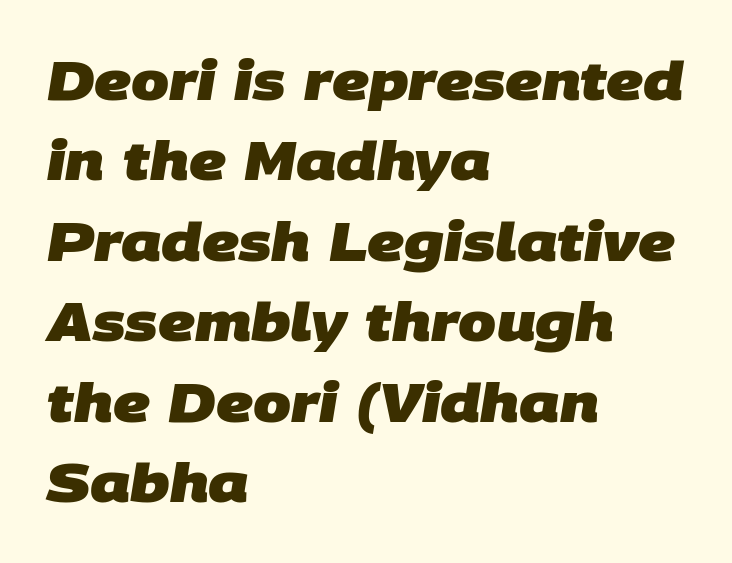
{"serif": "no", "bold": "yes", "weight": "heavy", "width": "normal", "stroke_contrast": "low", "x_height": "large", "monospaced": "no", "underline": "no", "align": "left", "line_spacing": "normal", "line_spacing_ratio": 1.49, "letter_spacing": "normal", "letter_spacing_em": 0.0, "glyph_px": 54}
